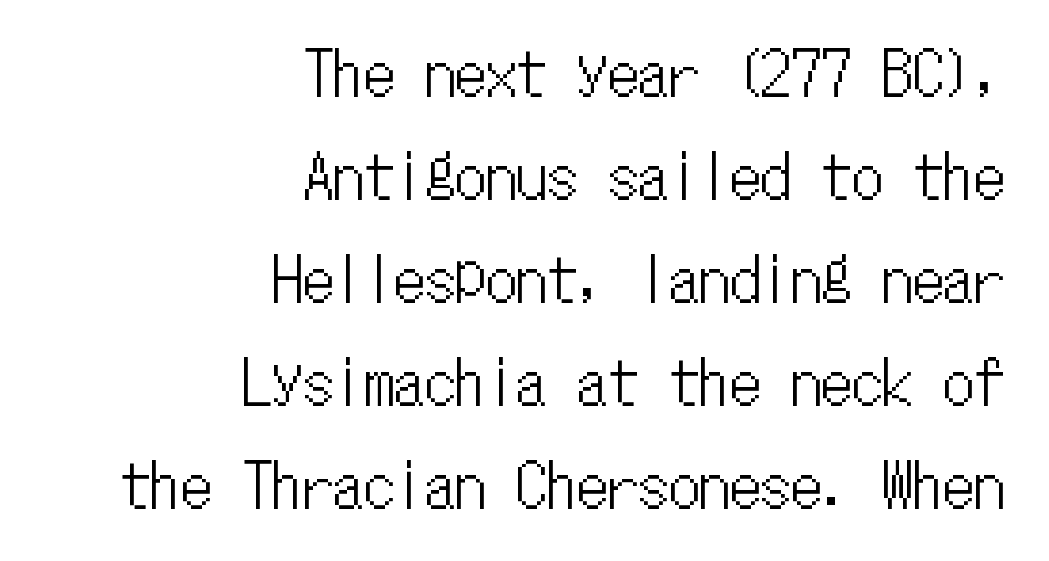
{"italic": "no", "width": "condensed", "stroke_contrast": "low", "x_height": "medium", "monospaced": "yes", "underline": "no", "align": "right", "line_spacing": "normal", "line_spacing_ratio": 1.69, "letter_spacing": "normal", "letter_spacing_em": 0.0, "glyph_px": 61}
